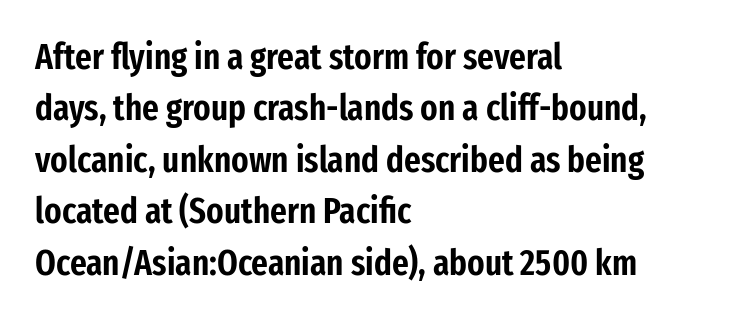
Q: Is the text italic (slanted)? A: No, it is upright.
Q: Is the typeface a serif or a sans-serif typeface? A: Sans-serif.
Q: Is the text underlined? A: No.
Q: How is the paragraph aligned? A: Left-aligned.
Q: Is the spacing between letters normal or unusually wide? A: Normal.
Q: Is the spacing between lines tight, normal or loose? A: Normal.
Q: Width (condensed, normal, or wide)? A: Condensed.
Q: Stroke contrast? A: Low.
Q: x-height? A: Medium.
Q: Monospaced? A: No.
